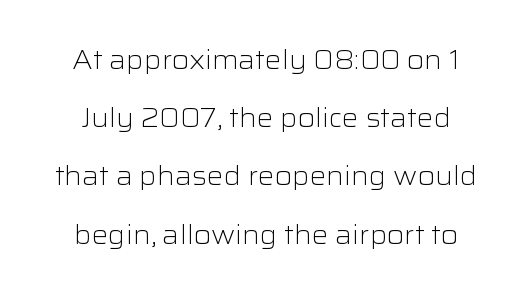
The image shows 26 px text type, upright; set centered, loose line spacing (2.24x), normal letter spacing, not underlined.
